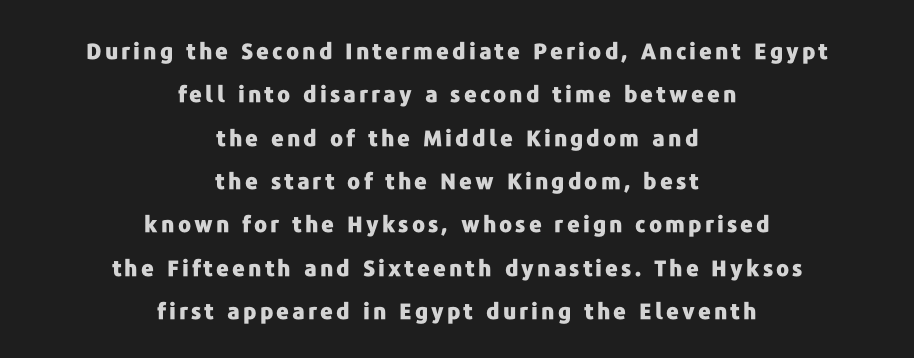
Q: Is the text bold? A: Yes.
Q: Is the text italic (slanted)? A: No, it is upright.
Q: Is the text underlined? A: No.
Q: How is the paragraph aligned? A: Centered.
Q: Is the spacing between lines tight, normal or loose? A: Loose.
